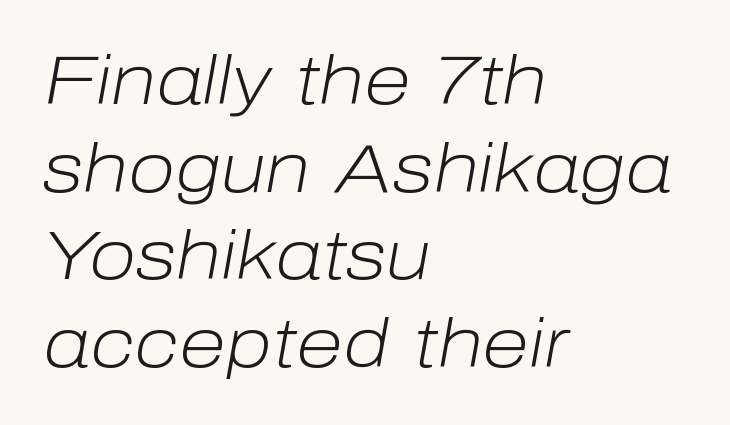
Q: Is the text bold? A: No.
Q: Is the text italic (slanted)? A: Yes, it leans right by about 10 degrees.
Q: Is the text underlined? A: No.
Q: How is the paragraph aligned? A: Left-aligned.
Q: Is the spacing between letters normal or unusually wide? A: Normal.
Q: Is the spacing between lines tight, normal or loose? A: Normal.
Q: Width (condensed, normal, or wide)? A: Normal.
Q: Stroke contrast? A: Low.
Q: x-height? A: Medium.
Q: Monospaced? A: No.
